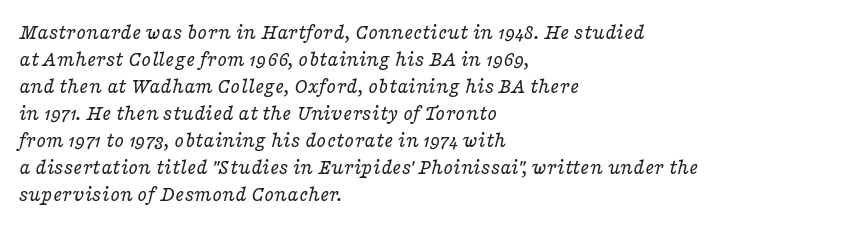
Default kerning and tracking; the words read as compact shapes. Every character sits at an angle, as italics do. Nobody drew a line under any word here. Stems here are at most as thick as an everyday book face.
